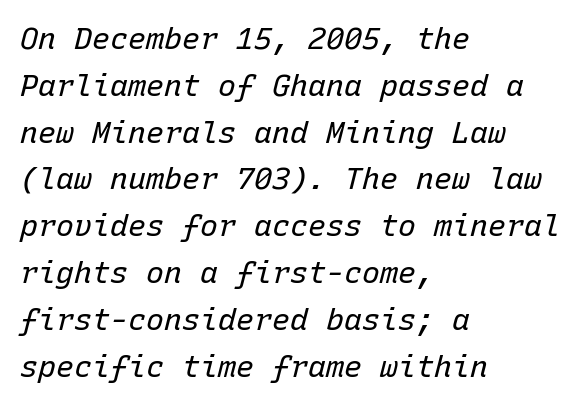
{"italic": "yes", "lean": "right", "slant_degrees": 15, "bold": "no", "weight": "regular", "width": "normal", "stroke_contrast": "low", "x_height": "medium", "monospaced": "yes", "underline": "no", "align": "left", "line_spacing": "normal", "line_spacing_ratio": 1.56, "letter_spacing": "normal", "letter_spacing_em": 0.0, "glyph_px": 30}
